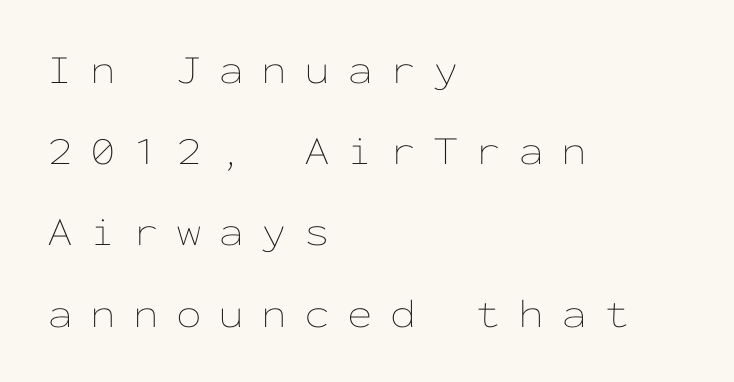
Anything drawn beneath the words? Only blank space. These lines are set flush left with a ragged right edge. Glyph-to-glyph distance is far greater than everyday printed text. This is not heavy type; no bold has been used. You could fit nearly another row in the gap between these rows.
